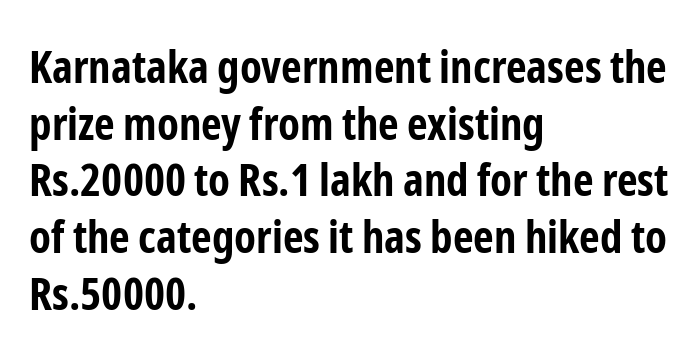
Q: Is the text bold? A: Yes.
Q: Is the text italic (slanted)? A: No, it is upright.
Q: Is the typeface a serif or a sans-serif typeface? A: Sans-serif.
Q: Is the text underlined? A: No.
Q: How is the paragraph aligned? A: Left-aligned.
Q: Is the spacing between letters normal or unusually wide? A: Normal.
Q: Is the spacing between lines tight, normal or loose? A: Normal.
Q: Width (condensed, normal, or wide)? A: Condensed.
Q: Stroke contrast? A: Low.
Q: x-height? A: Medium.
Q: Monospaced? A: No.
